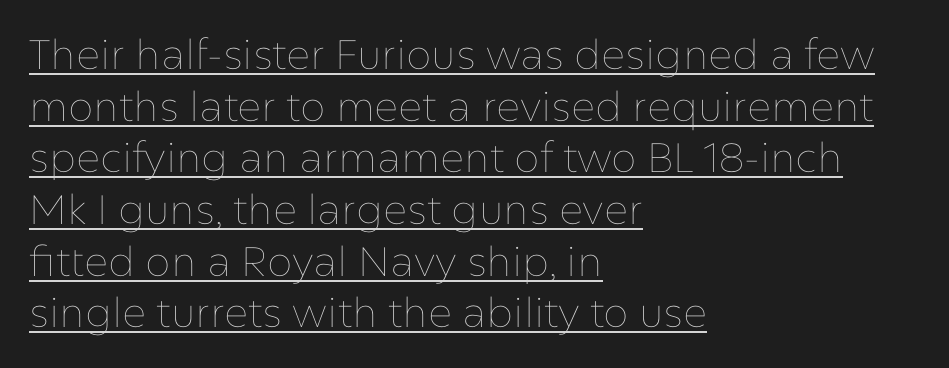
{"italic": "no", "bold": "no", "weight": "thin", "width": "normal", "stroke_contrast": "low", "x_height": "medium", "monospaced": "no", "underline": "yes", "align": "left", "line_spacing": "normal", "line_spacing_ratio": 1.26, "letter_spacing": "normal", "letter_spacing_em": 0.0, "glyph_px": 41}
